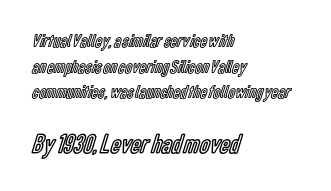
Q: Is the text italic (slanted)? A: Yes.
Q: Is the text underlined? A: No.
Q: How is the paragraph aligned? A: Left-aligned.
Q: Is the spacing between letters normal or unusually wide? A: Normal.
Q: Is the spacing between lines tight, normal or loose? A: Normal.
Q: Which block of text is set in a larger size, the first (top) or the second (bottom)? A: The second (bottom) one.
Q: Width (condensed, normal, or wide)? A: Condensed.
Q: x-height? A: Medium.
Q: Monospaced? A: No.
